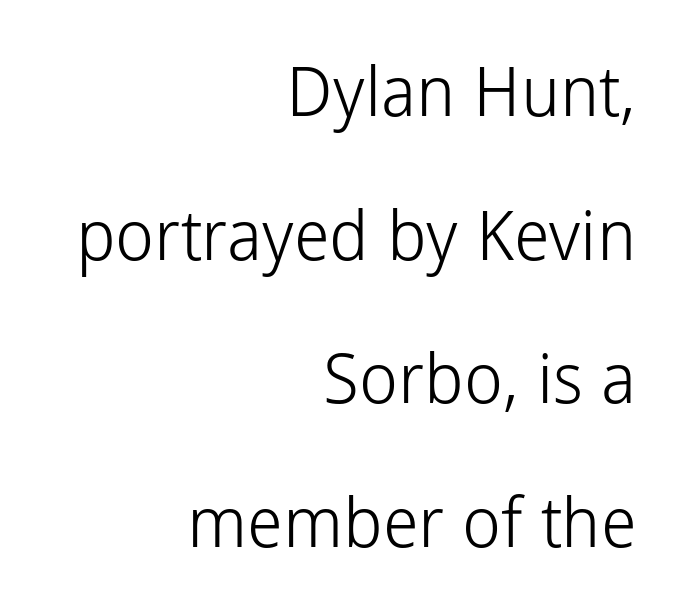
Is there any slant? The stems are plumb. Is this a fixed-width face? No — the glyphs have proportional, varying widths. All the whitespace from short lines collects on the left. The passage shown is not underscored anywhere. No extra tracking has been applied to these lines.
